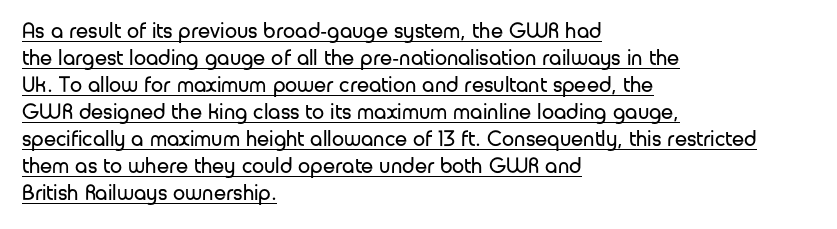
{"italic": "no", "bold": "no", "underline": "yes", "align": "left", "line_spacing_ratio": 1.23, "letter_spacing": "normal", "letter_spacing_em": 0.0, "glyph_px": 22}
